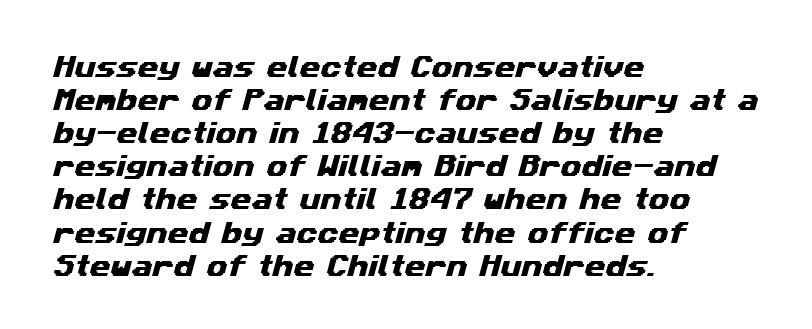
Line beginnings align vertically; line endings do not. Tracking here is standard; glyphs follow each other at the usual distance. This rendering features lettering with no underline. The vertical gap from one line to the next is medium.
